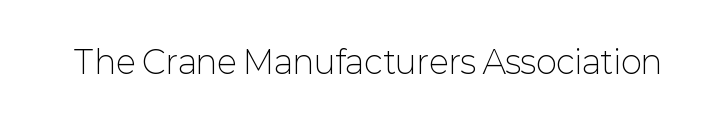
The face used here is a sans, in the tradition of grotesques and geometrics. These lines are rendered in a variable-pitch font. This rendering features lettering with no underline. Standard letterfit; no display-style spreading of the glyphs. The passage shown is not bold in any degree.
